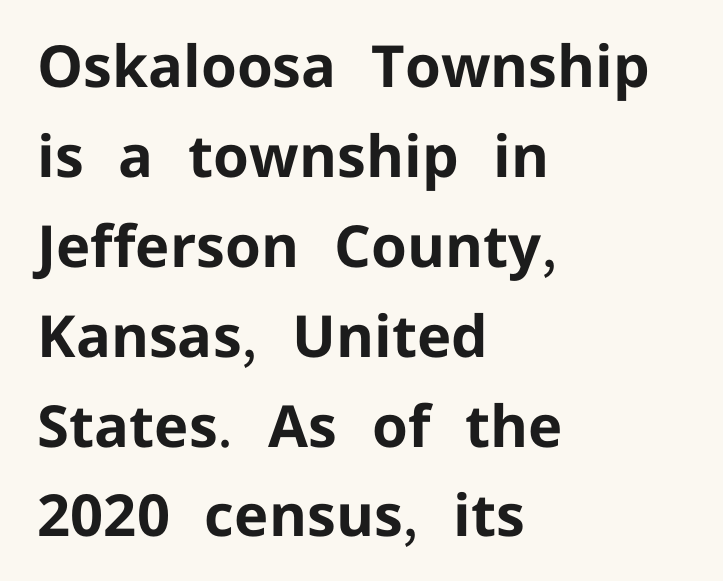
Rows of type keep a routine distance in the vertical direction. The type family on display is of the sans-serif kind. Do the characters align in a grid? No, the font is proportional. This is roman type, the default non-slanted kind. Caption: standard tracking, unaltered.
